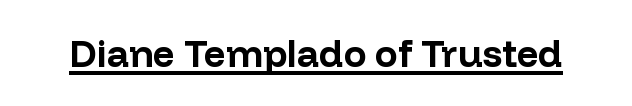
{"serif": "no", "italic": "no", "bold": "yes", "weight": "bold", "width": "normal", "stroke_contrast": "low", "x_height": "medium", "monospaced": "no", "underline": "yes", "letter_spacing": "normal", "letter_spacing_em": 0.0, "glyph_px": 38}
